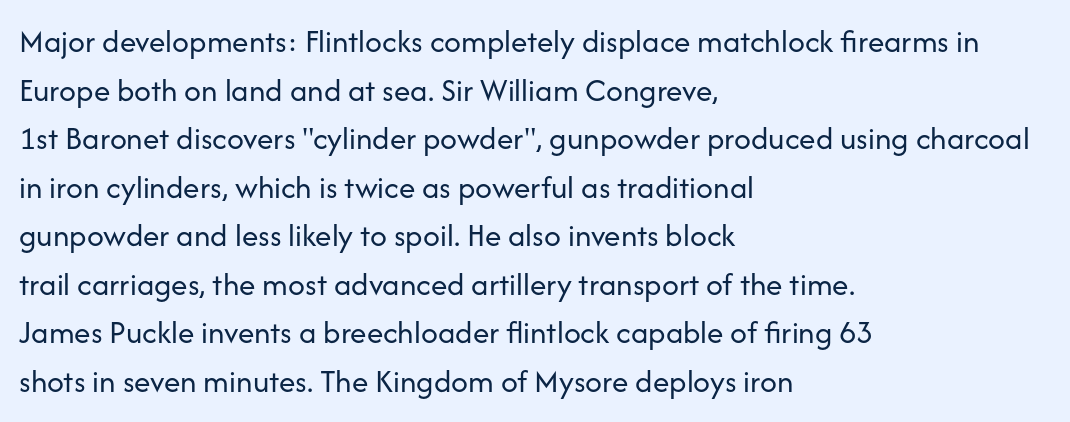
Q: Is the text bold? A: No.
Q: Is the text italic (slanted)? A: No, it is upright.
Q: Is the typeface a serif or a sans-serif typeface? A: Sans-serif.
Q: Is the text underlined? A: No.
Q: How is the paragraph aligned? A: Left-aligned.
Q: Is the spacing between letters normal or unusually wide? A: Normal.
Q: Is the spacing between lines tight, normal or loose? A: Normal.
Q: Width (condensed, normal, or wide)? A: Normal.
Q: Stroke contrast? A: Low.
Q: x-height? A: Medium.
Q: Monospaced? A: No.
